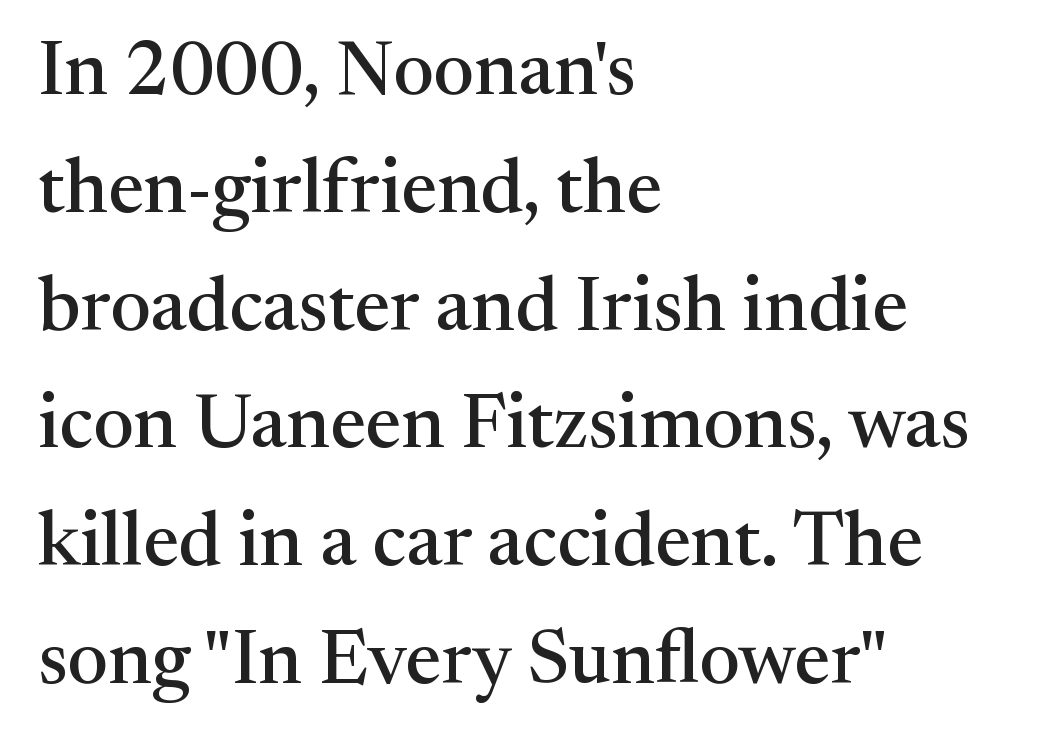
{"serif": "yes", "italic": "no", "width": "normal", "stroke_contrast": "medium", "x_height": "medium", "monospaced": "no", "underline": "no", "align": "left", "line_spacing": "normal", "line_spacing_ratio": 1.55, "letter_spacing": "normal", "letter_spacing_em": 0.0, "glyph_px": 76}
